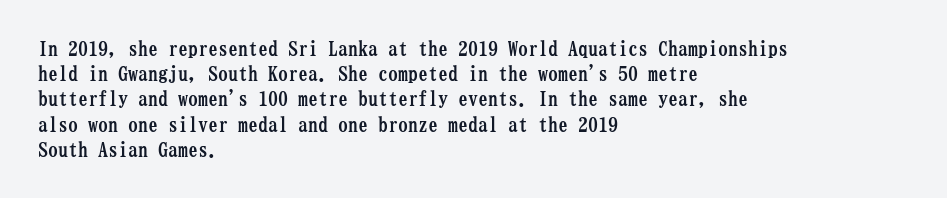
The image shows 20 px bold type, upright; set left-aligned, normal line spacing (1.26x), normal letter spacing, not underlined.
